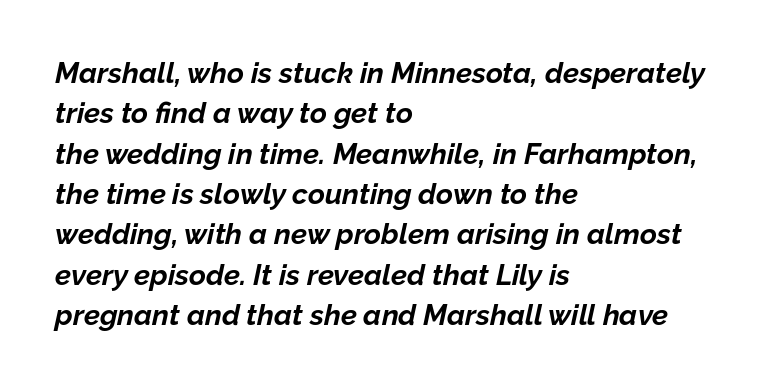
{"italic": "yes", "lean": "right", "slant_degrees": 12, "bold": "yes", "weight": "bold", "width": "normal", "stroke_contrast": "low", "x_height": "medium", "monospaced": "no", "underline": "no", "align": "left", "line_spacing": "normal", "line_spacing_ratio": 1.39, "letter_spacing": "normal", "letter_spacing_em": 0.0, "glyph_px": 29}
